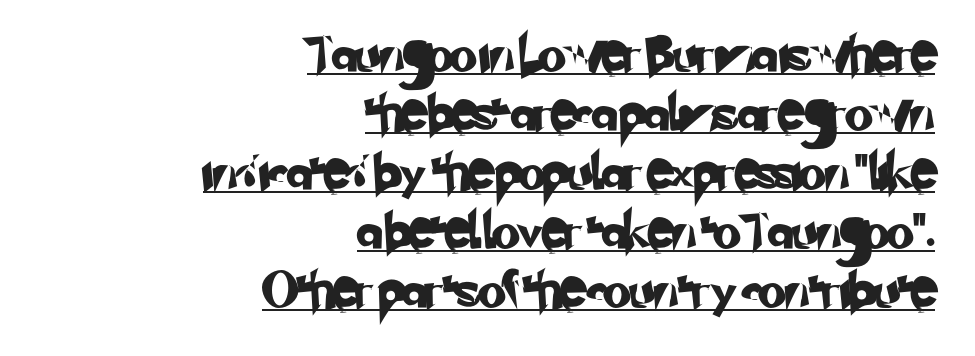
The font family rendered here belongs to the sans-serif group. The paragraph shown leans on its right margin. You could not count columns in this text — the font is proportionally spaced. This rendering leaves character spacing at its baseline value. The rendering uses a moderate line-height, typical for paragraphs.
